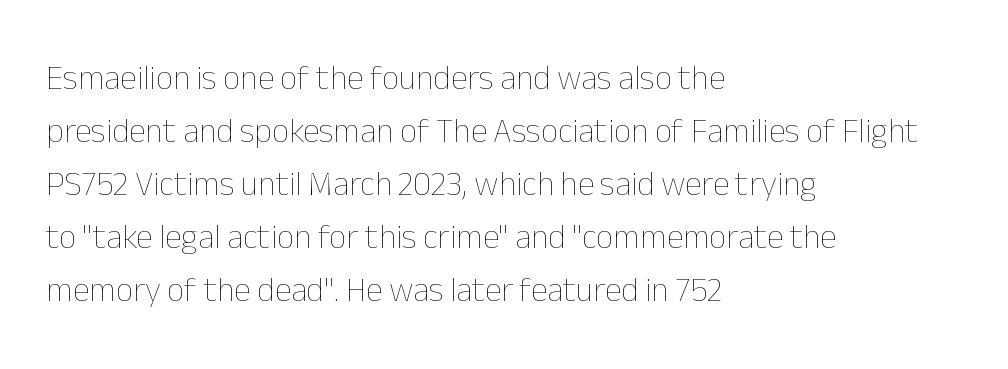
Q: Is the text bold? A: No.
Q: Is the text italic (slanted)? A: No, it is upright.
Q: Is the text underlined? A: No.
Q: How is the paragraph aligned? A: Left-aligned.
Q: Is the spacing between letters normal or unusually wide? A: Normal.
Q: Is the spacing between lines tight, normal or loose? A: Normal.
Q: Width (condensed, normal, or wide)? A: Normal.
Q: Stroke contrast? A: Low.
Q: x-height? A: Medium.
Q: Monospaced? A: No.
